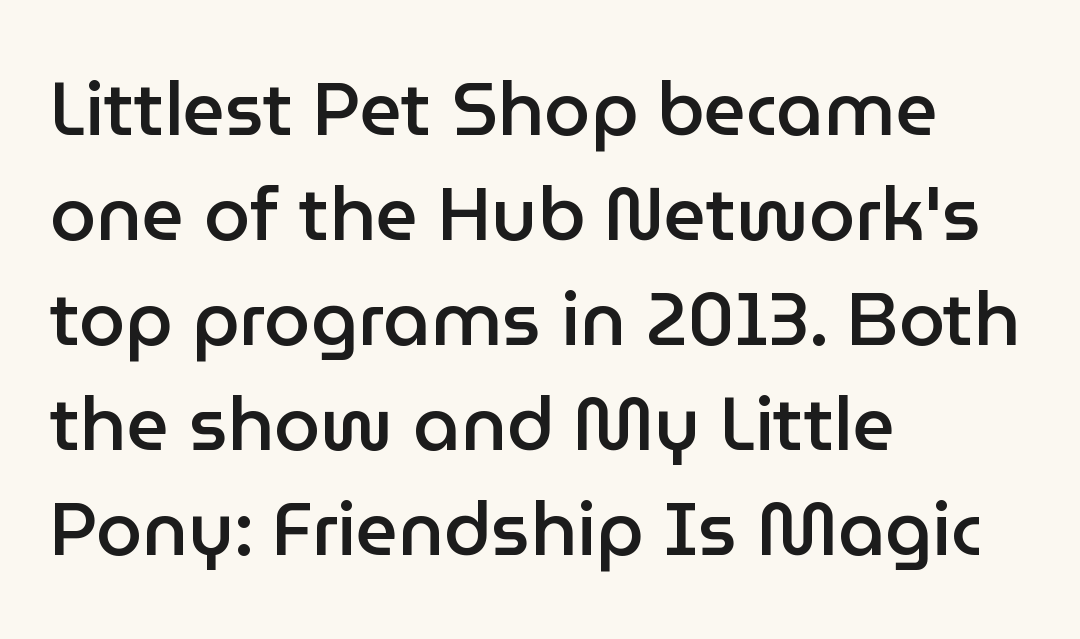
Q: Is the text bold? A: Semi-bold.
Q: Is the text italic (slanted)? A: No, it is upright.
Q: Is the typeface a serif or a sans-serif typeface? A: Sans-serif.
Q: Is the text underlined? A: No.
Q: How is the paragraph aligned? A: Left-aligned.
Q: Is the spacing between letters normal or unusually wide? A: Normal.
Q: Is the spacing between lines tight, normal or loose? A: Normal.
Q: Width (condensed, normal, or wide)? A: Normal.
Q: Stroke contrast? A: Low.
Q: x-height? A: Medium.
Q: Monospaced? A: No.
